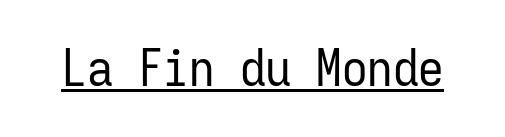
This sample uses plain, unmodified letter spacing. Stem width sits at or under what a default text font uses. This rendering features underlined lettering. A typesetter would call this monospace, since all characters share one set width.
